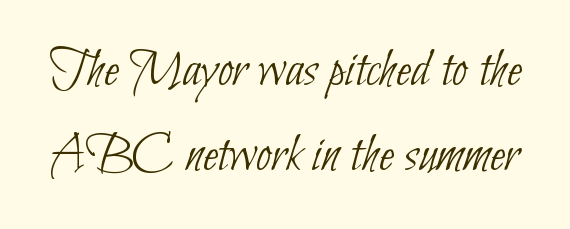
Q: Is the text bold? A: No.
Q: Is the typeface a serif or a sans-serif typeface? A: Sans-serif.
Q: Is the text underlined? A: No.
Q: Is the spacing between letters normal or unusually wide? A: Normal.
Q: Is the spacing between lines tight, normal or loose? A: Normal.
Q: Width (condensed, normal, or wide)? A: Condensed.
Q: Stroke contrast? A: Low.
Q: x-height? A: Small.
Q: Monospaced? A: No.
